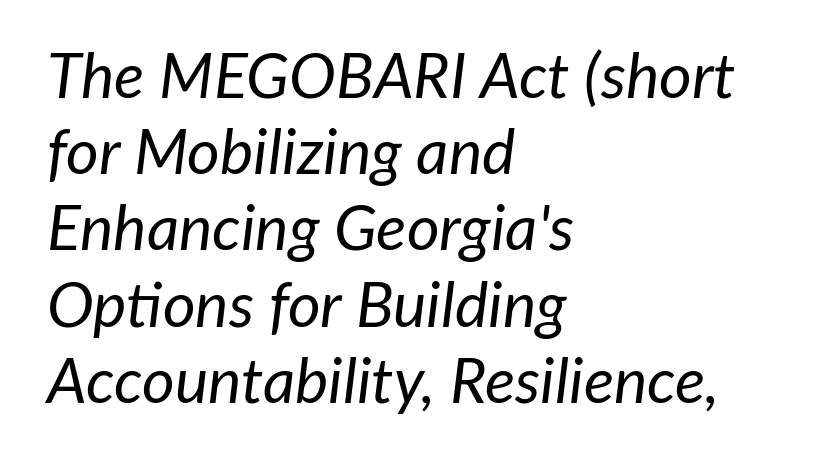
The image shows 63 px regular-weight type, italic (leaning right); set left-aligned, line spacing 1.21x, normal letter spacing, not underlined; low stroke contrast and a medium x-height.
